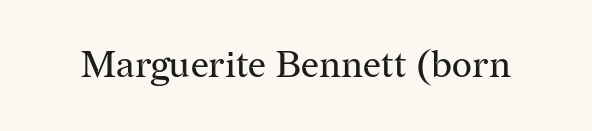
The image shows 38 px regular-weight serif type, upright; set normal letter spacing, not underlined; medium stroke contrast and a medium x-height.
